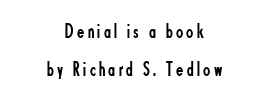
The image shows 21 px text type, upright; set centered, line spacing 1.79x, not underlined.
